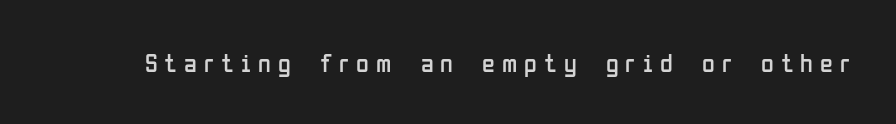
Ordinary non-slanted type is in use. Each stroke keeps to a modest, everyday thickness or less. The space beneath each line is pristine and unruled. Short note: letters widely spaced.
